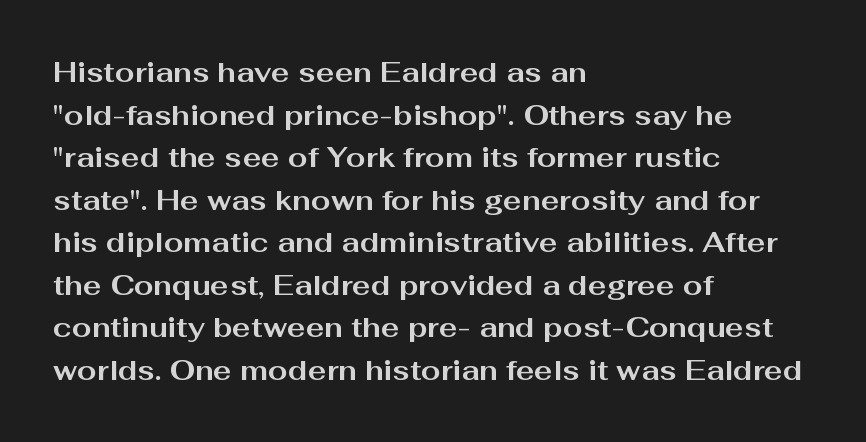
Q: Is the text bold? A: Yes.
Q: Is the text italic (slanted)? A: No, it is upright.
Q: Is the typeface a serif or a sans-serif typeface? A: Sans-serif.
Q: Is the text underlined? A: No.
Q: How is the paragraph aligned? A: Left-aligned.
Q: Is the spacing between letters normal or unusually wide? A: Normal.
Q: Is the spacing between lines tight, normal or loose? A: Normal.
Q: Width (condensed, normal, or wide)? A: Wide.
Q: Stroke contrast? A: Medium.
Q: x-height? A: Medium.
Q: Monospaced? A: No.
